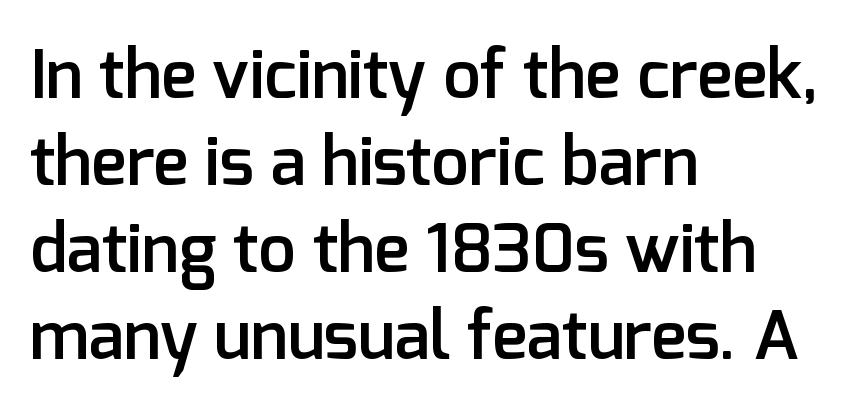
The image shows 67 px semibold sans-serif type, upright; set left-aligned, normal line spacing (1.3x), normal letter spacing, not underlined; low stroke contrast and a medium x-height.
